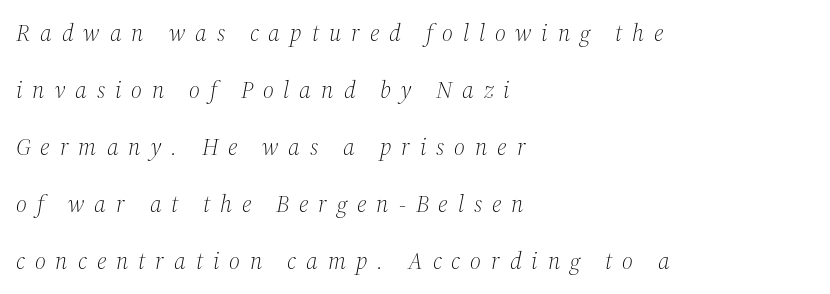
The typeface has the unassuming heft of standard copy or less. Whoever set this chose breathing room over compactness in the vertical rhythm. The specimen reads as italic at a glance. The space directly below the letters is spotless. Line beginnings align vertically; line endings do not. What stands out about the letter spacing? Its width — letters are far apart.
